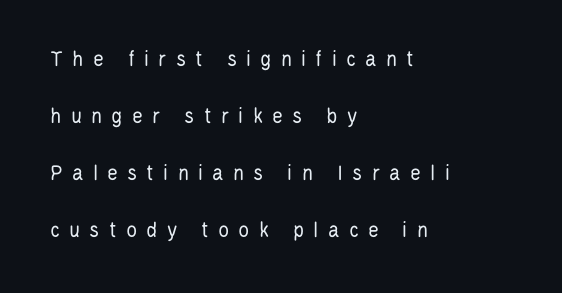
The image shows 23 px text type, upright; set left-aligned, loose line spacing (2.48x), unusually wide letter spacing (+0.4 em), not underlined.
